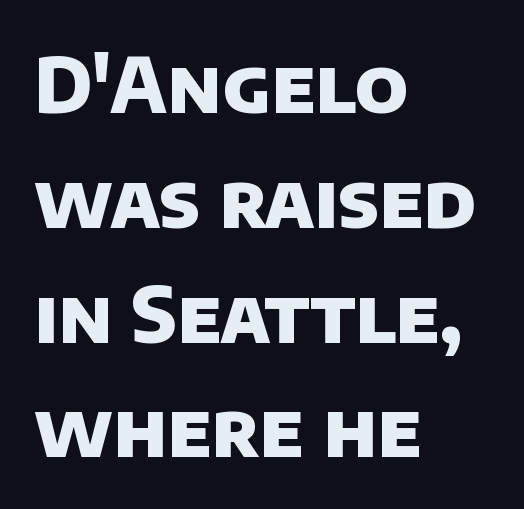
{"serif": "no", "bold": "yes", "weight": "heavy", "width": "normal", "stroke_contrast": "low", "x_height": "large", "monospaced": "no", "underline": "no", "align": "left", "line_spacing": "normal", "line_spacing_ratio": 1.51, "letter_spacing": "normal", "letter_spacing_em": 0.0, "glyph_px": 76}
